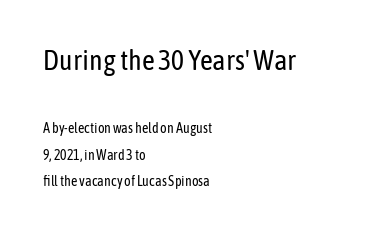
{"serif": "no", "italic": "no", "bold": "no", "weight": "regular", "width": "condensed", "stroke_contrast": "low", "x_height": "medium", "monospaced": "no", "underline": "no", "align": "left", "line_spacing": "loose", "line_spacing_ratio": 1.91, "letter_spacing": "normal", "letter_spacing_em": 0.0, "larger_block": "first", "size_ratio": 2.0, "glyph_px": 28}
